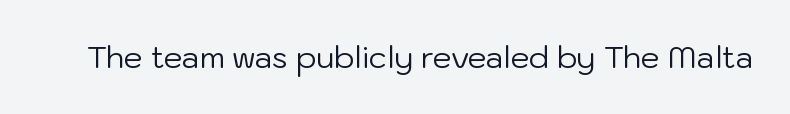
The image shows 30 px regular-weight sans-serif type, upright; set normal letter spacing, not underlined; low stroke contrast and a medium x-height.
